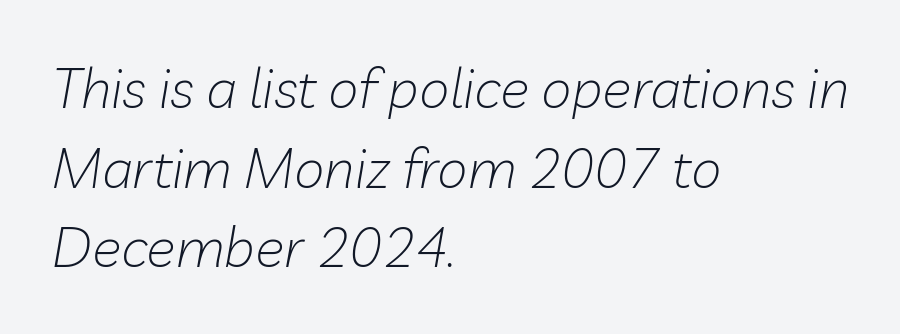
Q: Is the text bold? A: No.
Q: Is the text italic (slanted)? A: Yes, it leans right by about 10 degrees.
Q: Is the text underlined? A: No.
Q: How is the paragraph aligned? A: Left-aligned.
Q: Is the spacing between letters normal or unusually wide? A: Normal.
Q: Is the spacing between lines tight, normal or loose? A: Normal.
Q: Width (condensed, normal, or wide)? A: Normal.
Q: Stroke contrast? A: Low.
Q: x-height? A: Medium.
Q: Monospaced? A: No.
